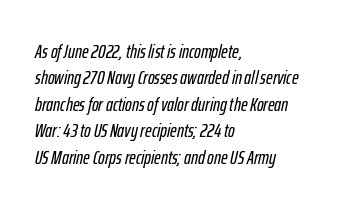
Q: Is the text italic (slanted)? A: Yes, it leans right by about 12 degrees.
Q: Is the text underlined? A: No.
Q: How is the paragraph aligned? A: Left-aligned.
Q: Is the spacing between letters normal or unusually wide? A: Normal.
Q: Is the spacing between lines tight, normal or loose? A: Normal.
